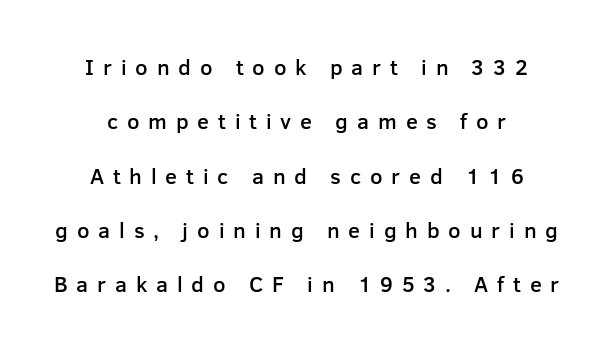
Q: Is the text bold? A: Semi-bold.
Q: Is the text italic (slanted)? A: No, it is upright.
Q: Is the text underlined? A: No.
Q: How is the paragraph aligned? A: Centered.
Q: Is the spacing between letters normal or unusually wide? A: Unusually wide.
Q: Is the spacing between lines tight, normal or loose? A: Loose.
